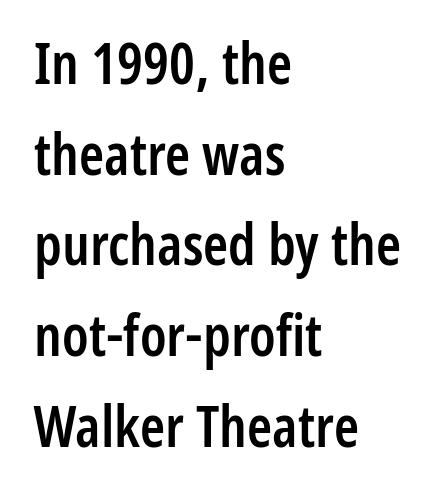
Q: Is the text bold? A: Semi-bold.
Q: Is the text italic (slanted)? A: No, it is upright.
Q: Is the typeface a serif or a sans-serif typeface? A: Sans-serif.
Q: Is the text underlined? A: No.
Q: How is the paragraph aligned? A: Left-aligned.
Q: Is the spacing between letters normal or unusually wide? A: Normal.
Q: Is the spacing between lines tight, normal or loose? A: Normal.
Q: Width (condensed, normal, or wide)? A: Condensed.
Q: Stroke contrast? A: Low.
Q: x-height? A: Medium.
Q: Monospaced? A: No.
